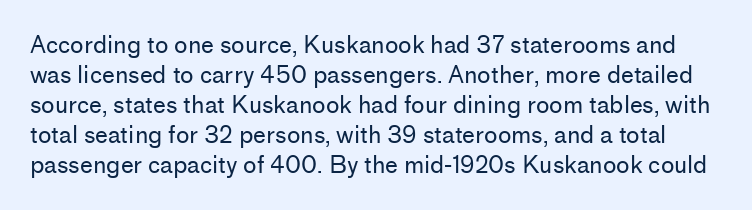
Clear beneath every line of the passage. Weight: regular or lighter. The axis of the letterforms is exactly vertical. Each word holds together tightly as a unit, with standard inter-letter gaps. What's the leading like? Ordinary, nothing unusual.
